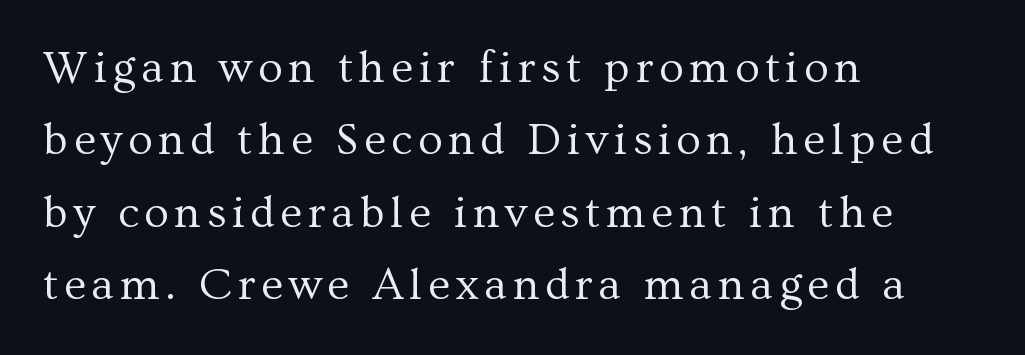
This rendering features lettering with no underline. The passage shown is typed in a proportional face where columns would drift. Short and long lines alike share a common starting point at left. A quiet, ordinary-to-light weight characterises the typeface. A typesetter would call this leading conventional body-copy spacing.
